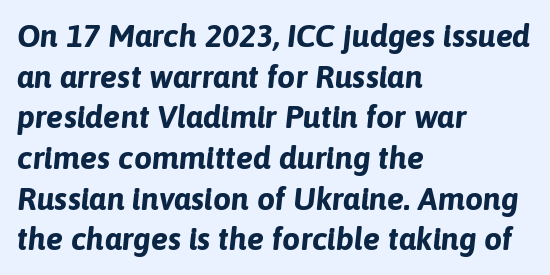
{"italic": "yes", "lean": "right", "slant_degrees": 6, "bold": "yes", "weight": "bold", "width": "normal", "stroke_contrast": "low", "x_height": "medium", "monospaced": "no", "underline": "no", "align": "left", "line_spacing": "normal", "line_spacing_ratio": 1.27, "letter_spacing": "normal", "letter_spacing_em": 0.0, "glyph_px": 32}
